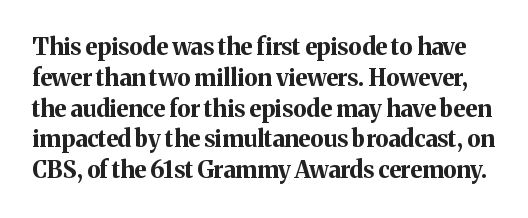
Q: Is the text bold? A: Yes.
Q: Is the text italic (slanted)? A: No, it is upright.
Q: Is the text underlined? A: No.
Q: Is the spacing between letters normal or unusually wide? A: Normal.
Q: Is the spacing between lines tight, normal or loose? A: Normal.
